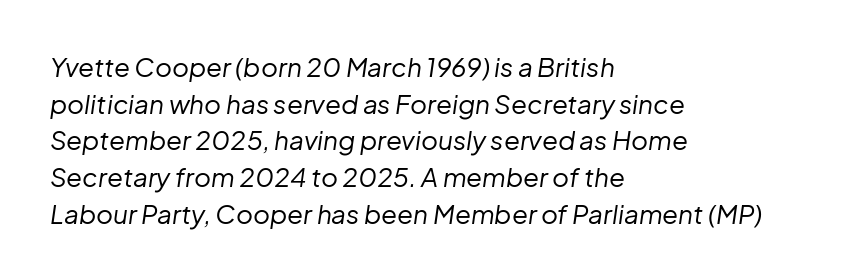
{"italic": "yes", "lean": "right", "slant_degrees": 8, "bold": "no", "underline": "no", "align": "left", "line_spacing": "normal", "line_spacing_ratio": 1.41, "letter_spacing": "normal", "letter_spacing_em": 0.0, "glyph_px": 26}
